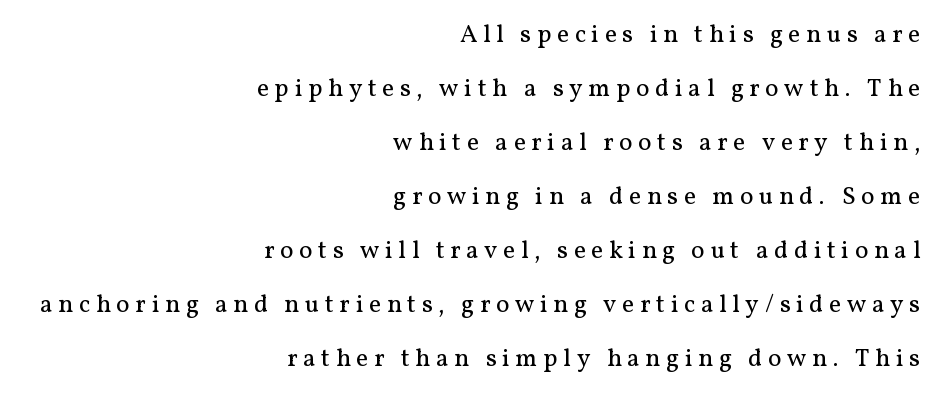
{"italic": "no", "bold": "no", "underline": "no", "align": "right", "line_spacing": "loose", "line_spacing_ratio": 2.16, "letter_spacing": "wide", "letter_spacing_em": 0.23, "glyph_px": 25}
